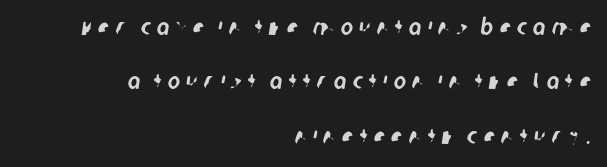
The image shows 23 px text type; set right-aligned, loose line spacing (2.36x), unusually wide letter spacing (+0.27 em), not underlined.
